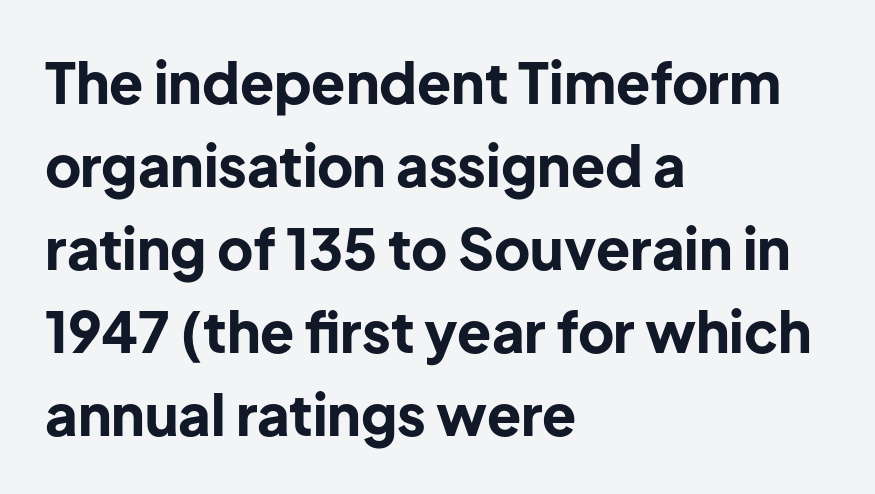
Q: Is the text bold? A: Yes.
Q: Is the text italic (slanted)? A: No, it is upright.
Q: Is the typeface a serif or a sans-serif typeface? A: Sans-serif.
Q: Is the text underlined? A: No.
Q: How is the paragraph aligned? A: Left-aligned.
Q: Is the spacing between letters normal or unusually wide? A: Normal.
Q: Is the spacing between lines tight, normal or loose? A: Normal.
Q: Width (condensed, normal, or wide)? A: Normal.
Q: Stroke contrast? A: Low.
Q: x-height? A: Medium.
Q: Monospaced? A: No.
